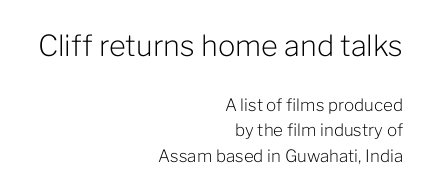
Check under the words: just untouched page. The passage shown stacks its lines at a standard gap. In terms of letterform style, serifs are entirely absent. Character widths vary here, with narrow letters taking less room than wide ones. Is the lower block the larger one? No — the upper block carries the bigger type.
